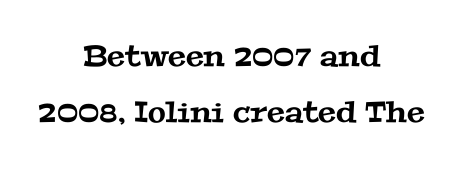
The image shows 29 px wide serif type; set centered, loose line spacing (1.92x), normal letter spacing, not underlined; medium stroke contrast and a medium x-height.
